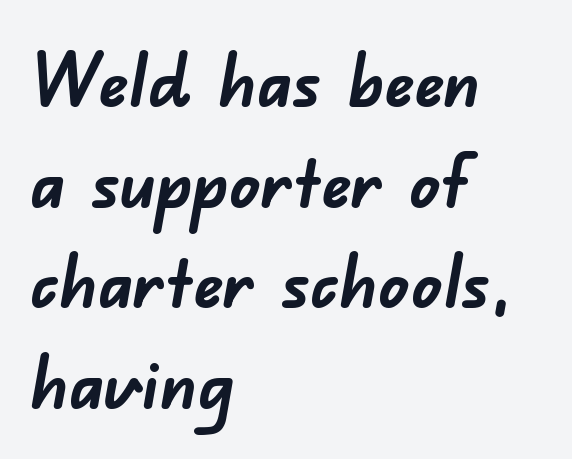
The image shows 74 px semibold sans-serif type; set left-aligned, normal line spacing (1.36x), normal letter spacing, not underlined; low stroke contrast and a small x-height.
